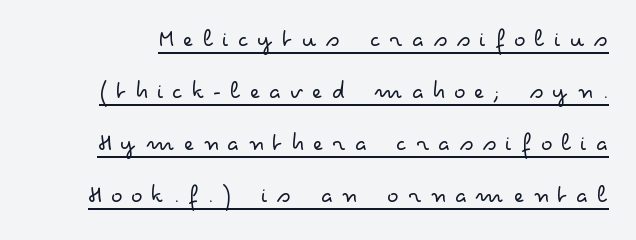
The image shows 27 px text type, upright; set loose line spacing (1.92x), unusually wide letter spacing (+0.32 em), underlined.
